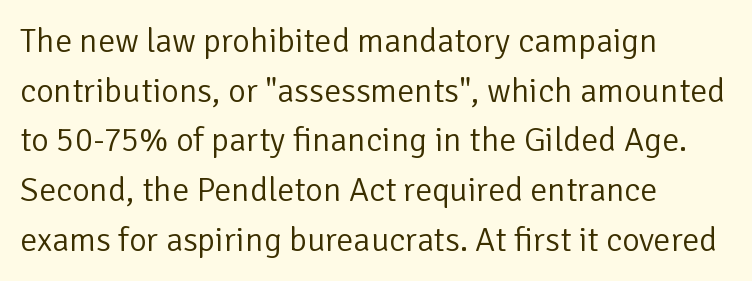
The image shows 34 px light sans-serif type, upright; set left-aligned, normal line spacing (1.46x), normal letter spacing, not underlined; low stroke contrast and a medium x-height.
